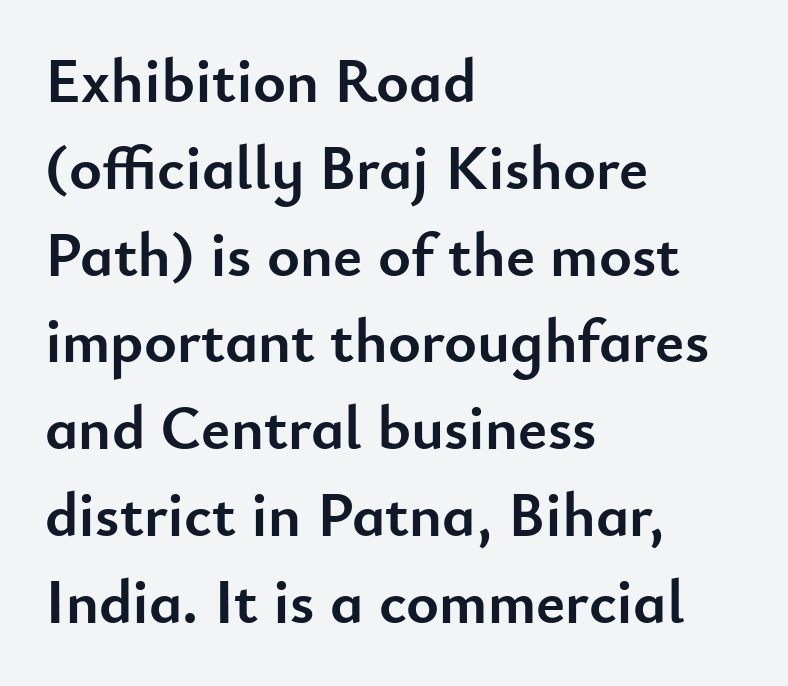
Q: Is the text bold? A: Yes.
Q: Is the text italic (slanted)? A: No, it is upright.
Q: Is the typeface a serif or a sans-serif typeface? A: Sans-serif.
Q: Is the text underlined? A: No.
Q: How is the paragraph aligned? A: Left-aligned.
Q: Is the spacing between letters normal or unusually wide? A: Normal.
Q: Is the spacing between lines tight, normal or loose? A: Normal.
Q: Width (condensed, normal, or wide)? A: Normal.
Q: Stroke contrast? A: Low.
Q: x-height? A: Small.
Q: Monospaced? A: No.
